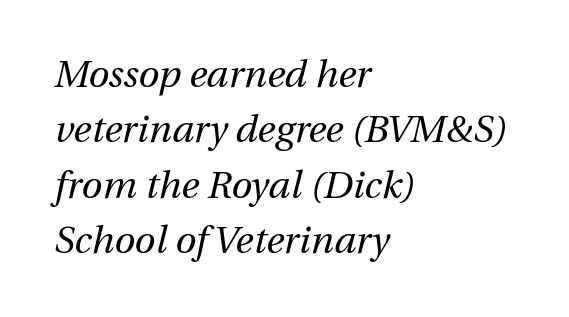
Q: Is the text bold? A: No.
Q: Is the text italic (slanted)? A: Yes, it leans right by about 12 degrees.
Q: Is the text underlined? A: No.
Q: How is the paragraph aligned? A: Left-aligned.
Q: Is the spacing between letters normal or unusually wide? A: Normal.
Q: Is the spacing between lines tight, normal or loose? A: Normal.
Q: Width (condensed, normal, or wide)? A: Normal.
Q: Stroke contrast? A: Medium.
Q: x-height? A: Medium.
Q: Monospaced? A: No.
